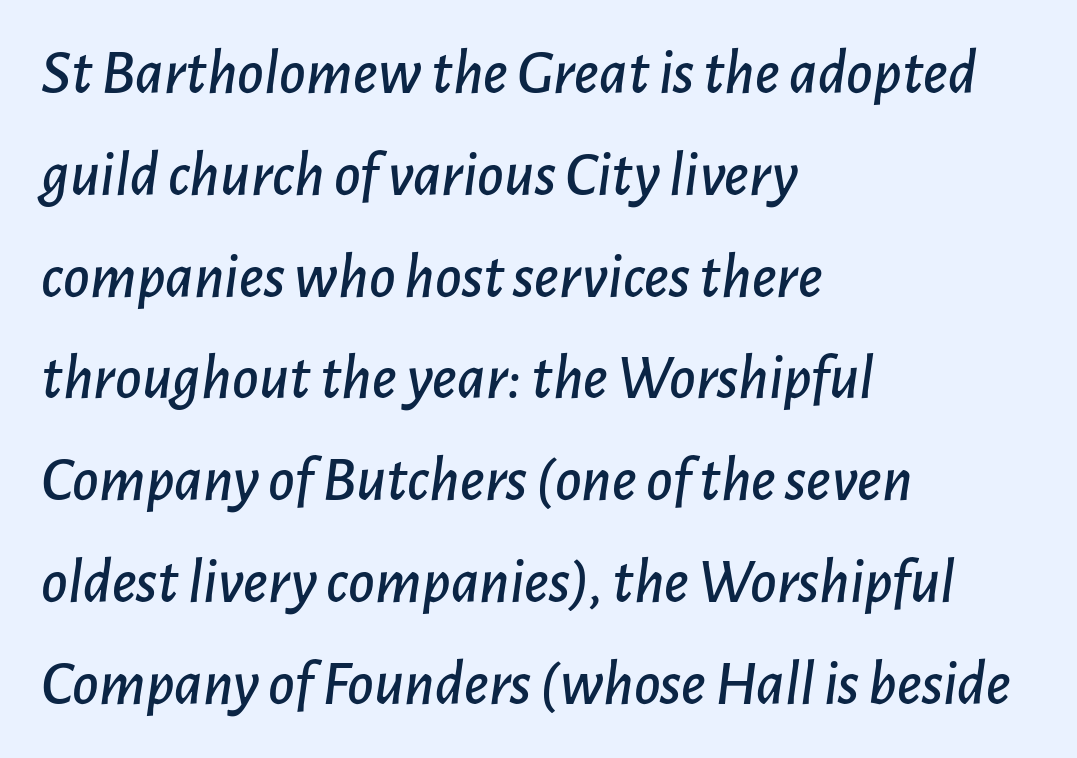
Glance below the letters and you will spot only blank space. This rendering leaves character spacing at its baseline value. The passage shown is typed in a proportional face where columns would drift. The rendering applies a slant to the glyphs. All the whitespace from short lines collects on the right. Leading matches the norm, producing a regular column.
